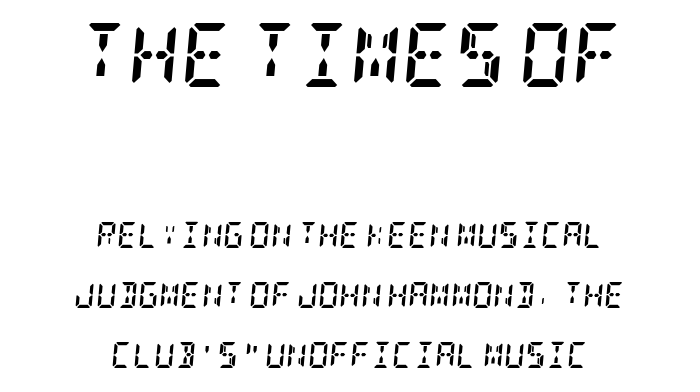
{"serif": "yes", "italic": "yes", "lean": "right", "slant_degrees": 5, "bold": "yes", "weight": "semibold", "width": "condensed", "stroke_contrast": "low", "x_height": "large", "underline": "no", "align": "center", "line_spacing": "loose", "line_spacing_ratio": 2.31, "letter_spacing": "normal", "letter_spacing_em": 0.0, "larger_block": "first", "size_ratio": 2.46, "glyph_px": 64}
